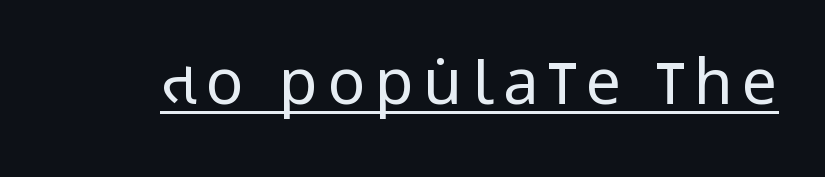
{"serif": "no", "italic": "no", "bold": "no", "weight": "regular", "width": "condensed", "stroke_contrast": "low", "x_height": "large", "monospaced": "no", "underline": "yes", "glyph_px": 63}
